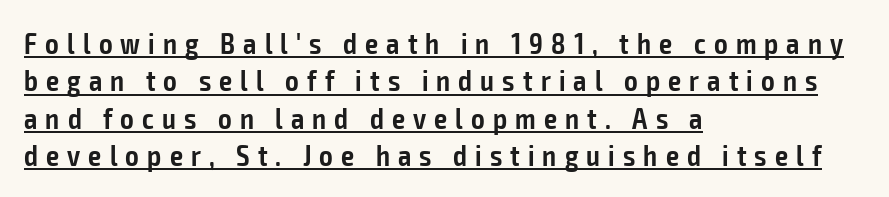
{"serif": "no", "italic": "no", "bold": "semi", "weight": "semibold", "width": "condensed", "stroke_contrast": "low", "x_height": "medium", "monospaced": "no", "underline": "yes", "align": "left", "line_spacing": "normal", "line_spacing_ratio": 1.29, "letter_spacing": "wide", "letter_spacing_em": 0.28, "glyph_px": 29}
